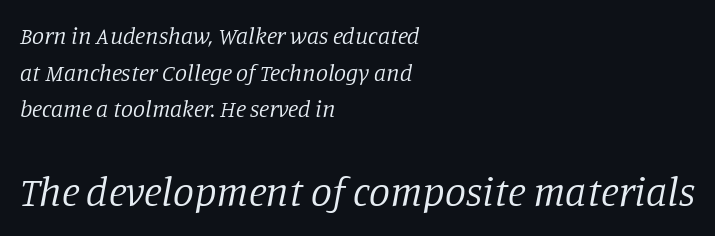
Which chunk is bigger? The second one — the bottom block dwarfs the top. If you drew a line through each stem, it would be angled. Stroke terminals: seriffed. Compared with typical paragraphs, the rows here are spaced about the same. Letter spacing: default. Compared with a centered layout, this one pins lines to the left instead.
